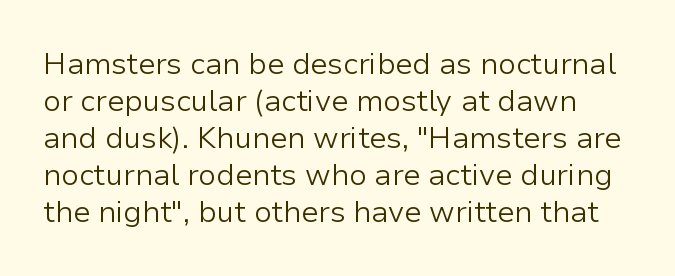
The image shows 30 px light sans-serif type, upright; set line spacing 1.23x, normal letter spacing, not underlined; low stroke contrast and a medium x-height.
